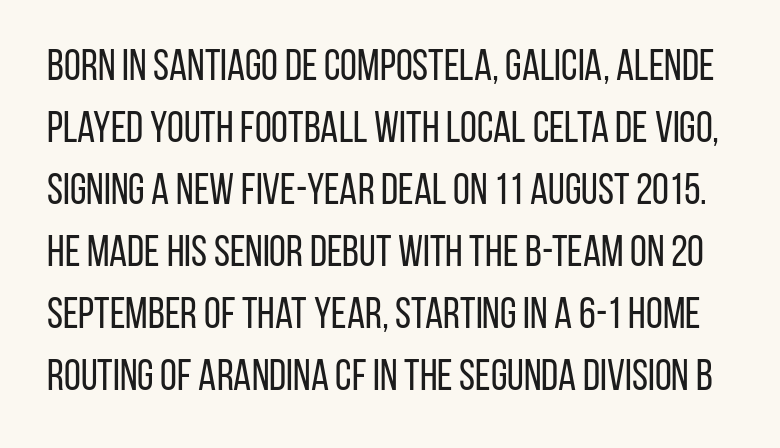
The image shows 43 px regular-weight, condensed sans-serif type, upright; set normal line spacing (1.44x), normal letter spacing, not underlined; low stroke contrast and a large x-height.
